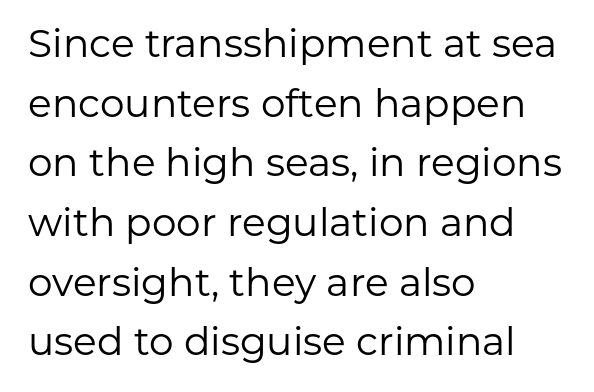
{"serif": "no", "italic": "no", "bold": "no", "weight": "regular", "width": "normal", "stroke_contrast": "low", "x_height": "medium", "monospaced": "no", "underline": "no", "align": "left", "line_spacing": "normal", "line_spacing_ratio": 1.53, "letter_spacing": "normal", "letter_spacing_em": 0.0, "glyph_px": 39}
